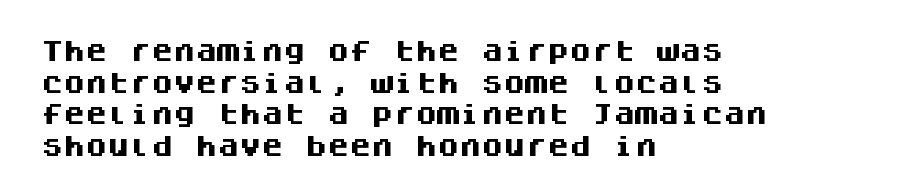
{"italic": "no", "bold": "yes", "underline": "no", "align": "left", "line_spacing": "normal", "line_spacing_ratio": 1.44, "letter_spacing": "normal", "letter_spacing_em": 0.0, "glyph_px": 22}
